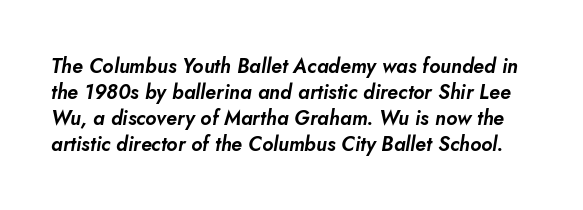
{"italic": "yes", "lean": "right", "slant_degrees": 5, "underline": "no", "line_spacing": "normal", "line_spacing_ratio": 1.3, "letter_spacing": "normal", "letter_spacing_em": 0.0, "glyph_px": 20}
